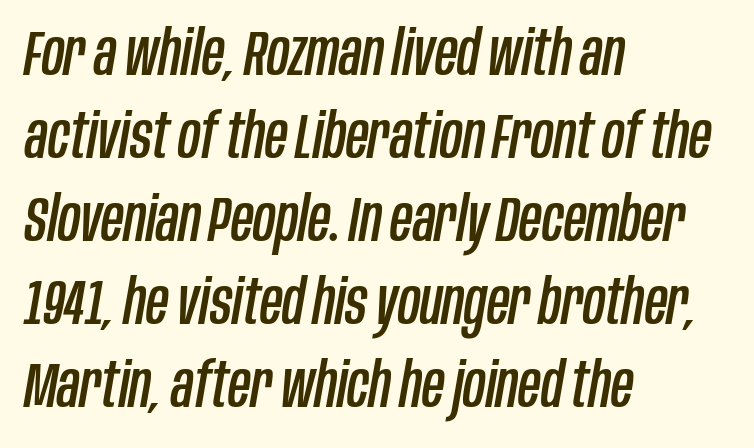
{"italic": "yes", "lean": "right", "slant_degrees": 10, "width": "condensed", "stroke_contrast": "low", "x_height": "large", "monospaced": "no", "underline": "no", "align": "left", "line_spacing": "normal", "line_spacing_ratio": 1.34, "letter_spacing": "normal", "letter_spacing_em": 0.0, "glyph_px": 62}
